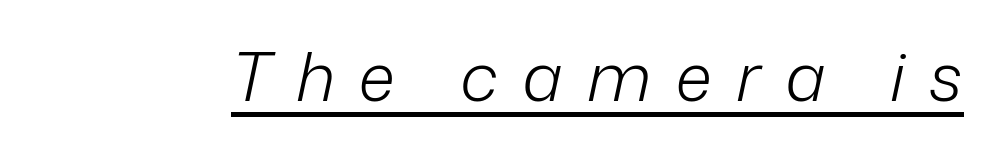
The image shows 68 px light type, italic (leaning right); set unusually wide letter spacing (+0.36 em), underlined; low stroke contrast and a medium x-height.
